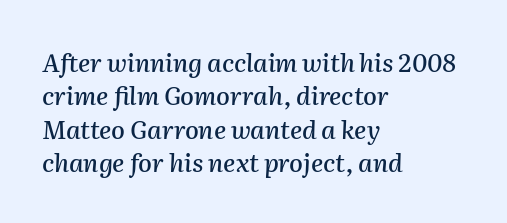
The image shows 25 px text type, italic (leaning right); set left-aligned, normal line spacing (1.34x), normal letter spacing, not underlined.
